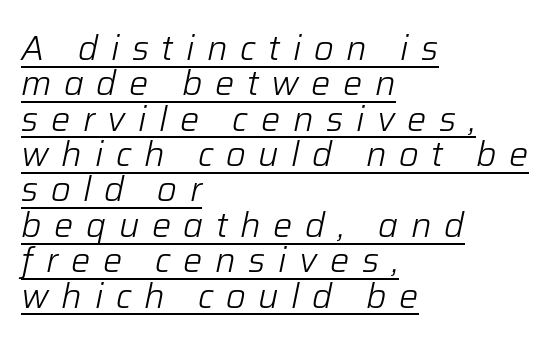
Here the designer chose a conventional face with non-uniform glyph widths. Left-aligned paragraph, ragged on the right. This sample carries an underscore along the baseline area. No letter is thick-stroked: the sample isn't bold. Students, note that the glyphs here are deliberately spaced far apart. The designer dialed line spacing down below the default.
